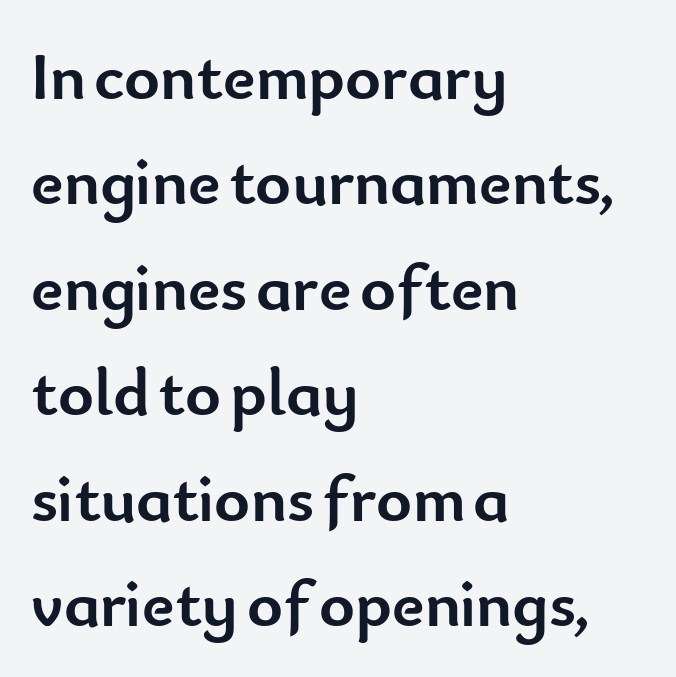
Q: Is the text bold? A: Yes.
Q: Is the text italic (slanted)? A: No, it is upright.
Q: Is the typeface a serif or a sans-serif typeface? A: Sans-serif.
Q: Is the text underlined? A: No.
Q: How is the paragraph aligned? A: Left-aligned.
Q: Is the spacing between letters normal or unusually wide? A: Normal.
Q: Is the spacing between lines tight, normal or loose? A: Normal.
Q: Width (condensed, normal, or wide)? A: Normal.
Q: Stroke contrast? A: Low.
Q: x-height? A: Small.
Q: Monospaced? A: No.
